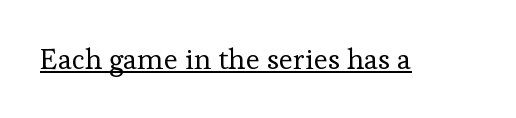
Does extra space separate the letters? No, they use regular spacing. Posture: upright roman. The passage shown is not bold in any degree. You can tell from the footed stems that serif type was used. The face used here is proportionally spaced, like ordinary book or web type.
